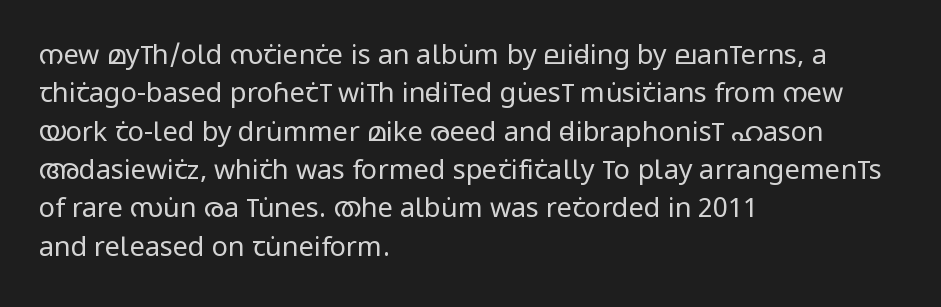
Every row of glyphs begins at an identical x-position on the left. A roman cut, with each character standing at attention. Does the leading feel generous? No, just average. The tracking reads as untouched default to a designer's eye.
